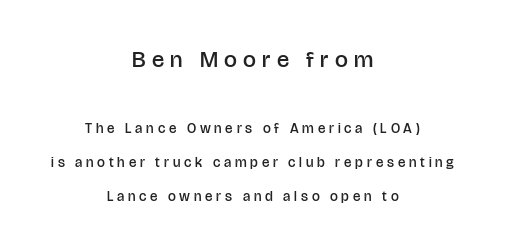
{"italic": "no", "bold": "semi", "underline": "no", "align": "center", "line_spacing": "loose", "line_spacing_ratio": 2.42, "letter_spacing": "wide", "letter_spacing_em": 0.27, "larger_block": "first", "size_ratio": 1.64, "glyph_px": 23}
